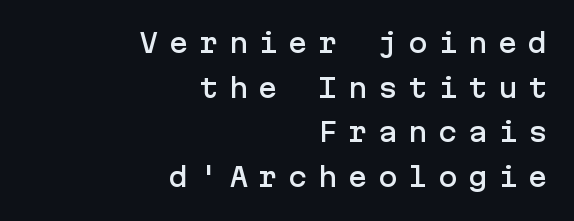
{"italic": "no", "underline": "no", "align": "right", "line_spacing_ratio": 1.72, "letter_spacing": "wide", "letter_spacing_em": 0.4, "glyph_px": 26}
